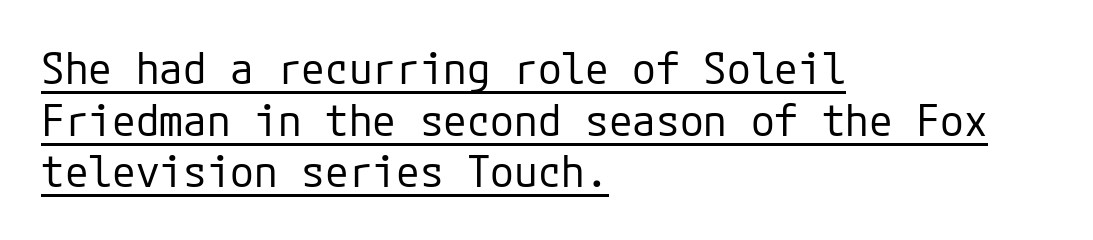
The typeface has the unassuming heft of standard copy or less. Beneath each row of characters lies a ruled line. The tracking reads as untouched default to a designer's eye. Leftover space on each line is placed entirely after the last word. Posture: upright roman. Nothing sits at the stroke ends, so this counts as sans-serif.
